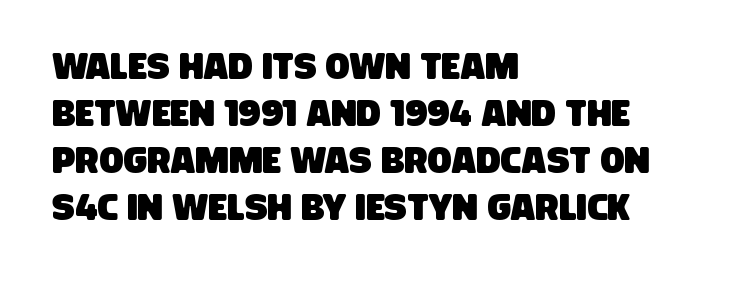
{"serif": "no", "width": "condensed", "stroke_contrast": "low", "x_height": "large", "monospaced": "no", "underline": "no", "align": "left", "line_spacing": "normal", "line_spacing_ratio": 1.31, "letter_spacing": "normal", "letter_spacing_em": 0.0, "glyph_px": 36}
